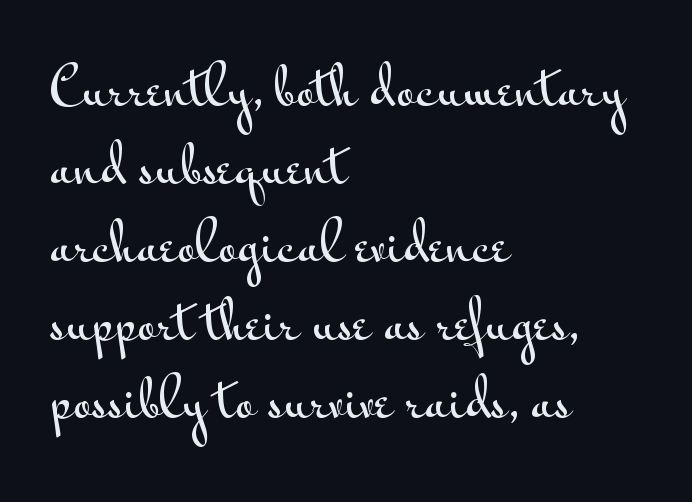
The image shows 52 px wide sans-serif type; set left-aligned, normal line spacing (1.5x), normal letter spacing, not underlined; medium stroke contrast and a small x-height.
